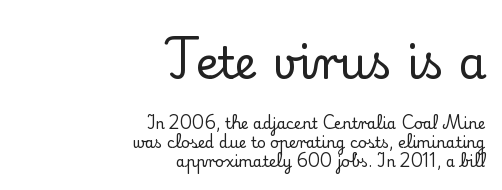
Q: Is the text italic (slanted)? A: No, it is upright.
Q: Is the typeface a serif or a sans-serif typeface? A: Serif.
Q: Is the text underlined? A: No.
Q: How is the paragraph aligned? A: Right-aligned.
Q: Is the spacing between letters normal or unusually wide? A: Normal.
Q: Is the spacing between lines tight, normal or loose? A: Normal.
Q: Which block of text is set in a larger size, the first (top) or the second (bottom)? A: The first (top) one.
Q: Width (condensed, normal, or wide)? A: Normal.
Q: Stroke contrast? A: Low.
Q: x-height? A: Small.
Q: Monospaced? A: No.
